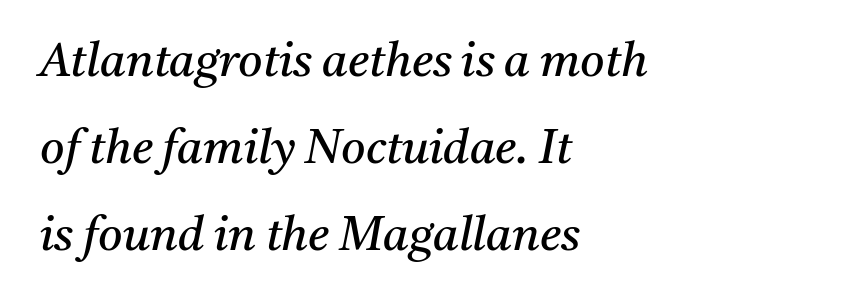
The image shows 47 px regular-weight serif type, italic (leaning right); set left-aligned, line spacing 1.85x, normal letter spacing, not underlined; medium stroke contrast and a medium x-height.
